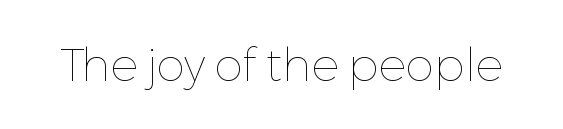
The image shows 46 px thin type, upright; set normal letter spacing, not underlined; low stroke contrast and a medium x-height.
